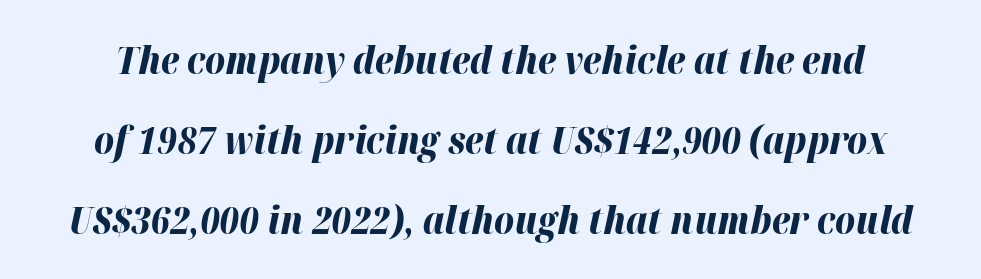
Q: Is the text bold? A: Yes.
Q: Is the text italic (slanted)? A: Yes, it leans right by about 12 degrees.
Q: Is the text underlined? A: No.
Q: Is the spacing between letters normal or unusually wide? A: Normal.
Q: Is the spacing between lines tight, normal or loose? A: Loose.
Q: Width (condensed, normal, or wide)? A: Normal.
Q: Stroke contrast? A: High.
Q: x-height? A: Medium.
Q: Monospaced? A: No.
